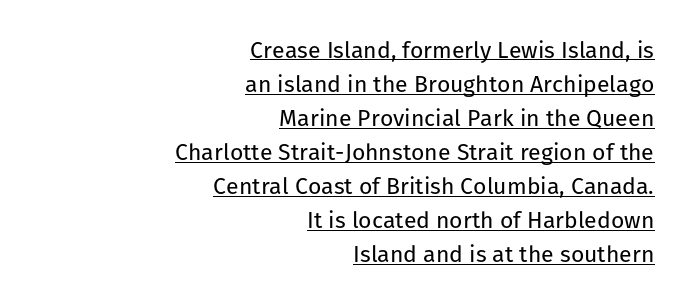
{"italic": "no", "bold": "no", "underline": "yes", "align": "right", "line_spacing": "normal", "line_spacing_ratio": 1.48, "letter_spacing": "normal", "letter_spacing_em": 0.0, "glyph_px": 23}
